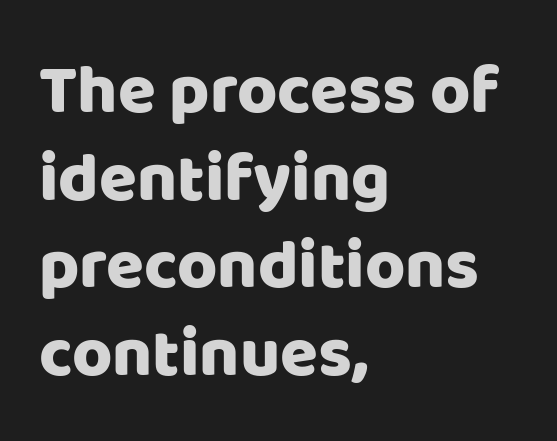
This sample is left-justified, so line endings fall wherever the words run out. Any mark beneath the type? The region is blank. The rows are spaced the way most documents space them. Is this a fixed-width face? No — the glyphs have proportional, varying widths. The lettering stays uniformly vertical, giving the passage a roman look.
